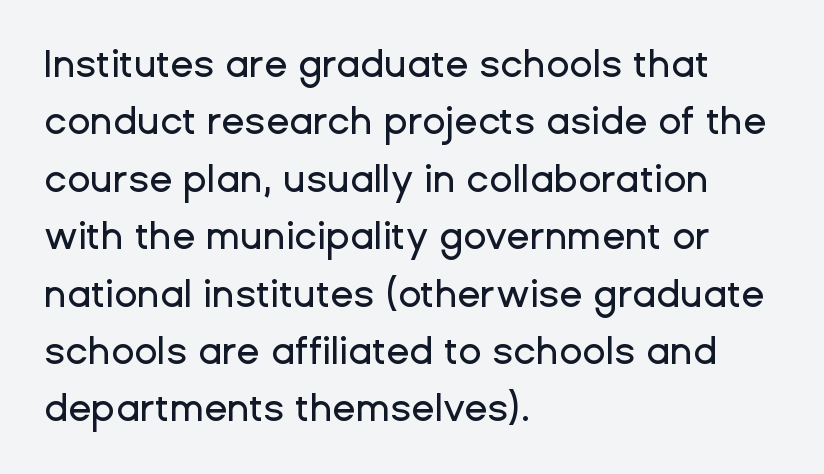
The image shows 38 px sans-serif type, upright; set left-aligned, normal line spacing (1.51x), normal letter spacing, not underlined; low stroke contrast and a medium x-height.
